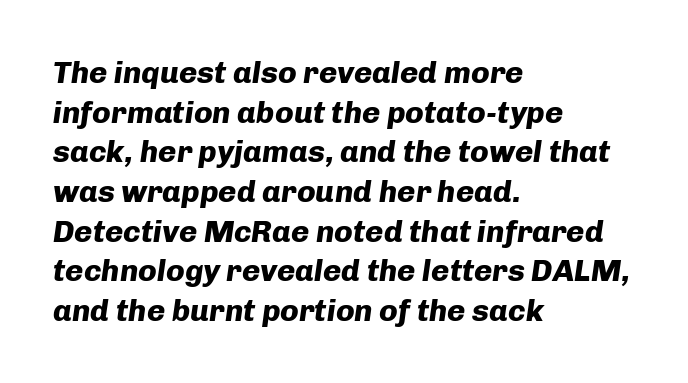
Q: Is the text bold? A: Yes.
Q: Is the text italic (slanted)? A: Yes, it leans right by about 8 degrees.
Q: Is the text underlined? A: No.
Q: How is the paragraph aligned? A: Left-aligned.
Q: Is the spacing between letters normal or unusually wide? A: Normal.
Q: Is the spacing between lines tight, normal or loose? A: Normal.
Q: Width (condensed, normal, or wide)? A: Normal.
Q: Stroke contrast? A: Low.
Q: x-height? A: Medium.
Q: Monospaced? A: No.
